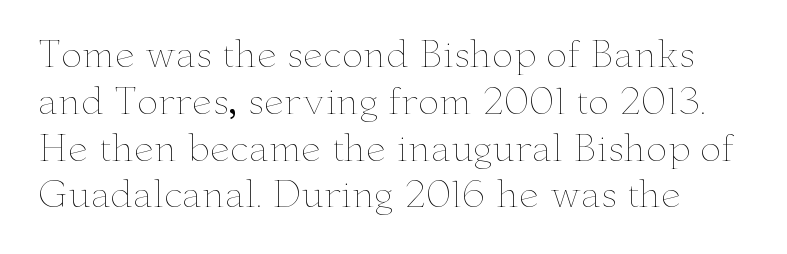
You could not count columns in this text — the font is proportionally spaced. The letterforms sit shoulder to shoulder at normal distance. When letters stand straight like this, we call the style roman or upright. The glyphs are unaccompanied by any horizontal stroke below them. A normal amount of white space separates one row of letters from the next.
